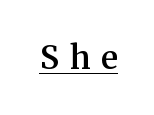
The image shows 32 px semibold serif type, upright; set unusually wide letter spacing (+0.35 em), underlined; medium stroke contrast and a medium x-height.
